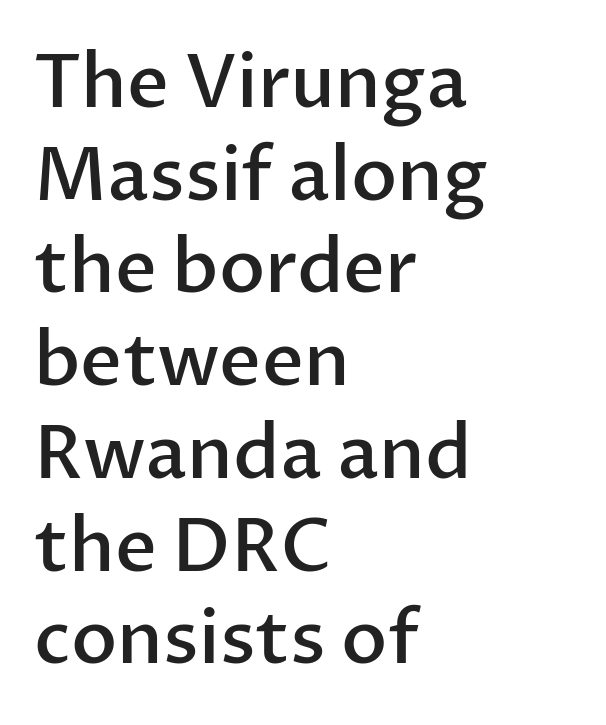
The image shows 73 px semibold sans-serif type, upright; set left-aligned, normal line spacing (1.27x), normal letter spacing, not underlined; low stroke contrast and a medium x-height.
